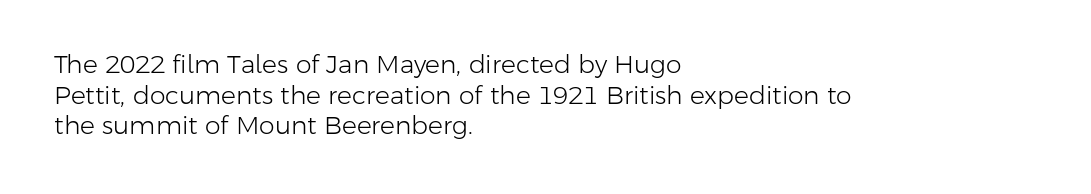
Q: Is the text bold? A: No.
Q: Is the text italic (slanted)? A: No, it is upright.
Q: Is the text underlined? A: No.
Q: How is the paragraph aligned? A: Left-aligned.
Q: Is the spacing between letters normal or unusually wide? A: Normal.
